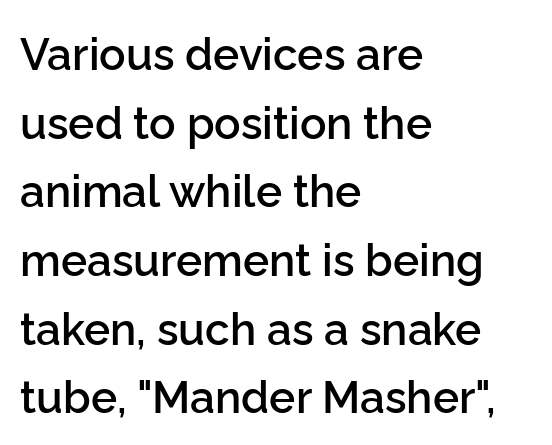
The image shows 44 px semibold sans-serif type, upright; set left-aligned, normal line spacing (1.56x), normal letter spacing, not underlined; low stroke contrast and a medium x-height.
